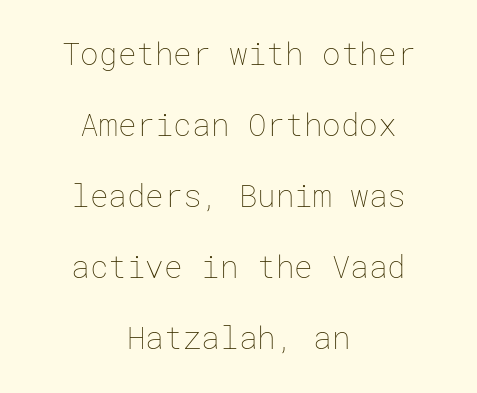
The image shows 31 px thin type, upright; set centered, loose line spacing (2.29x), normal letter spacing, not underlined; low stroke contrast and a medium x-height.
